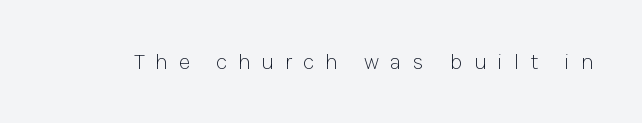
The image shows 22 px text type, upright; set unusually wide letter spacing (+0.49 em), not underlined.
